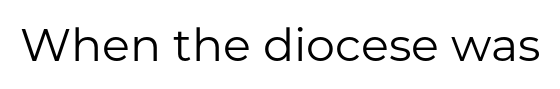
Nothing heavy about these letters — not bold at all. Rule under the text: the space is simply empty. Standard letterfit; no display-style spreading of the glyphs. The rendering uses natural spacing where letterforms have individual widths. You can tell from the bare stems that sans-serif type was used.
